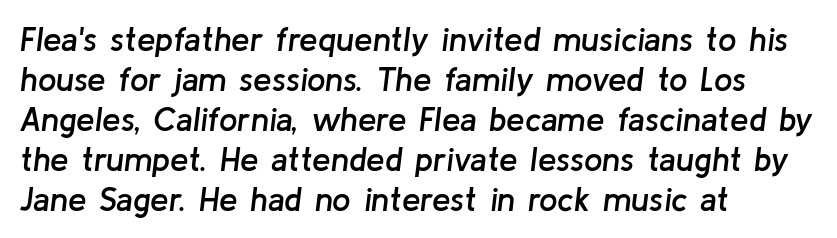
Q: Is the text bold? A: Semi-bold.
Q: Is the text italic (slanted)? A: Yes, it leans right by about 8 degrees.
Q: Is the text underlined? A: No.
Q: How is the paragraph aligned? A: Left-aligned.
Q: Is the spacing between letters normal or unusually wide? A: Normal.
Q: Width (condensed, normal, or wide)? A: Normal.
Q: Stroke contrast? A: Low.
Q: x-height? A: Medium.
Q: Monospaced? A: No.
